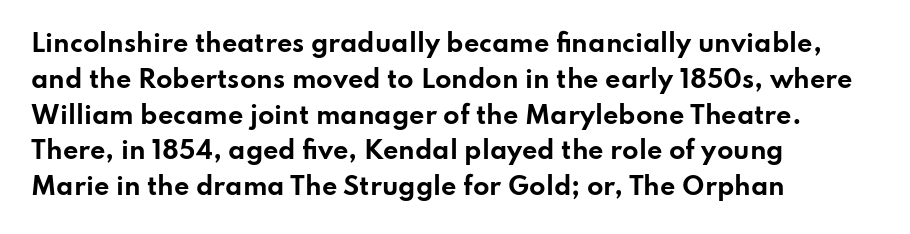
The image shows 24 px bold type, upright; set left-aligned, normal line spacing (1.49x), normal letter spacing, not underlined.
